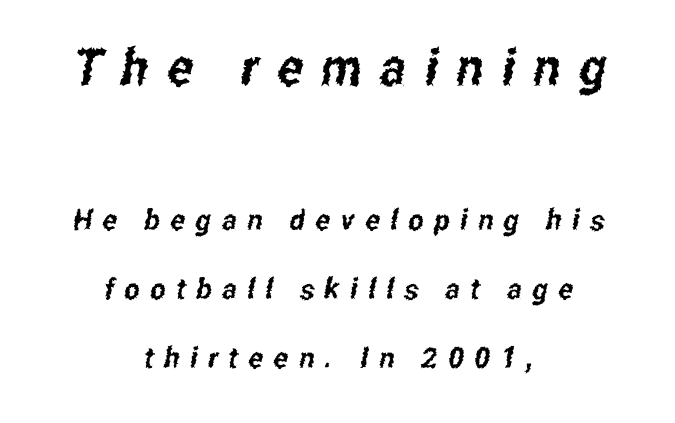
How are the letters spaced? Widely, with obvious added tracking. The face used here appears at its bigger size in the upper chunk. Serifs: no, the terminals of the letterforms are clean. Is the block centered? Yes — each line is placed symmetrically about the middle. Whoever set this chose breathing room over compactness in the vertical rhythm.
